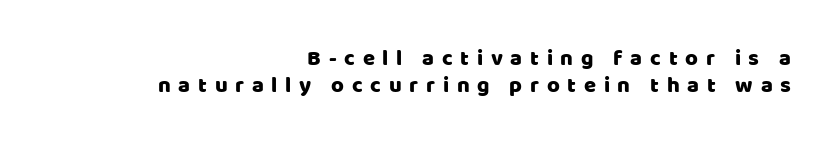
{"italic": "no", "underline": "no", "align": "right", "line_spacing_ratio": 1.21, "letter_spacing": "wide", "letter_spacing_em": 0.35, "glyph_px": 22}
